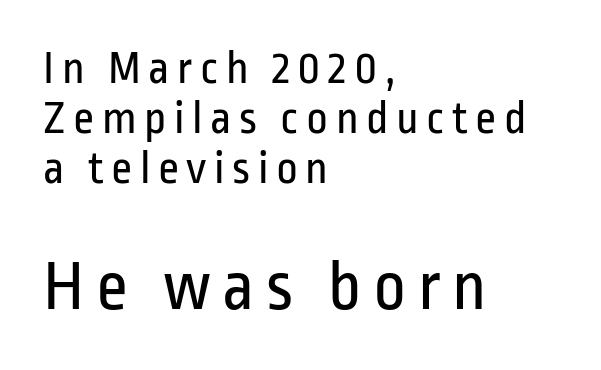
Nope, no serifs anywhere on these letters. Bare-footed words on every line. The font sits on the lighter half of the weight spectrum, regular included. Typeset ragged right — the left edge is the straight one.
